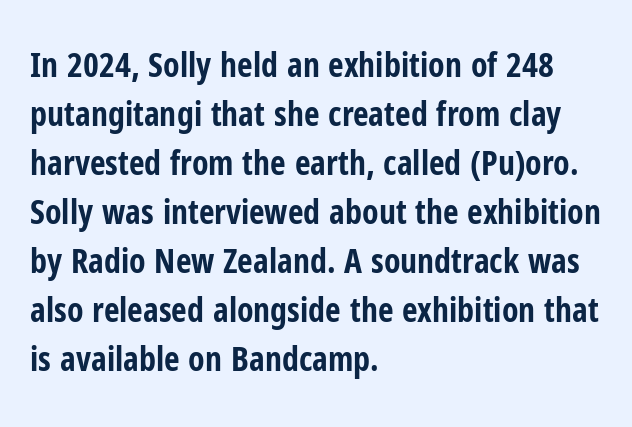
{"serif": "no", "italic": "no", "bold": "yes", "weight": "bold", "width": "condensed", "stroke_contrast": "low", "x_height": "medium", "monospaced": "no", "underline": "no", "align": "left", "line_spacing": "normal", "line_spacing_ratio": 1.44, "letter_spacing": "normal", "letter_spacing_em": 0.0, "glyph_px": 34}
